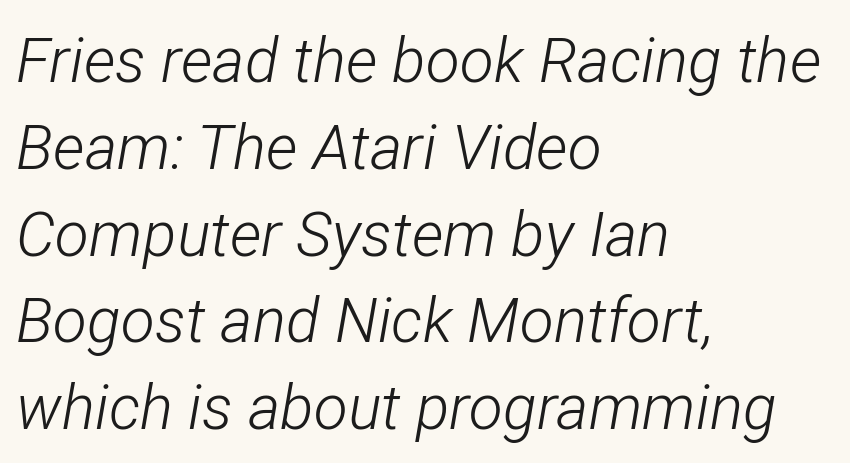
{"italic": "yes", "lean": "right", "slant_degrees": 12, "bold": "no", "weight": "light", "width": "condensed", "stroke_contrast": "low", "x_height": "medium", "monospaced": "no", "underline": "no", "align": "left", "line_spacing": "normal", "line_spacing_ratio": 1.4, "letter_spacing": "normal", "letter_spacing_em": 0.0, "glyph_px": 62}
